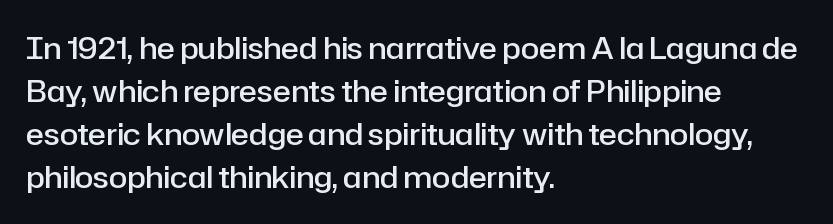
The image shows 30 px semibold sans-serif type, upright; set left-aligned, normal line spacing (1.43x), normal letter spacing, not underlined; low stroke contrast and a medium x-height.
